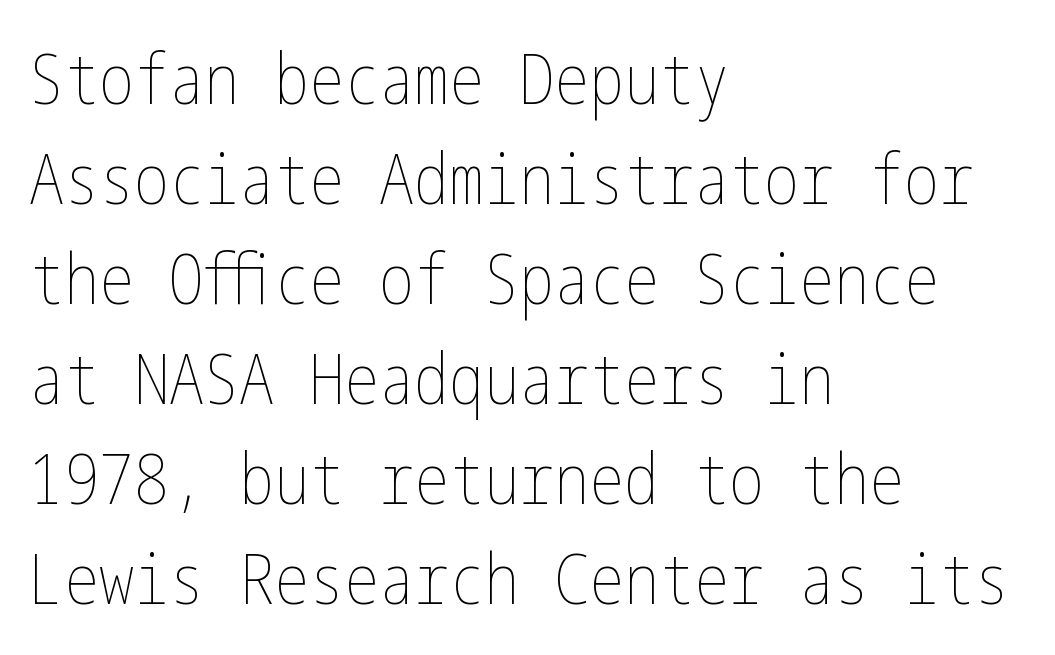
Q: Is the text bold? A: No.
Q: Is the text italic (slanted)? A: No, it is upright.
Q: Is the text underlined? A: No.
Q: How is the paragraph aligned? A: Left-aligned.
Q: Is the spacing between letters normal or unusually wide? A: Normal.
Q: Is the spacing between lines tight, normal or loose? A: Normal.
Q: Width (condensed, normal, or wide)? A: Condensed.
Q: Stroke contrast? A: Low.
Q: x-height? A: Medium.
